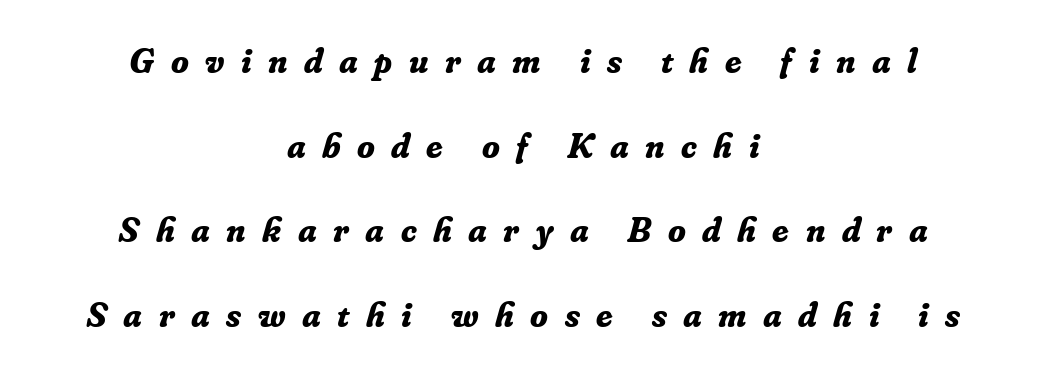
The rendering applies a slant to the glyphs. The zone under the glyphs is completely vacant. Leading is clearly above the norm, producing a sparse column. Here the designer chose a conventional face with non-uniform glyph widths. Short and long lines alike share a common midpoint.
